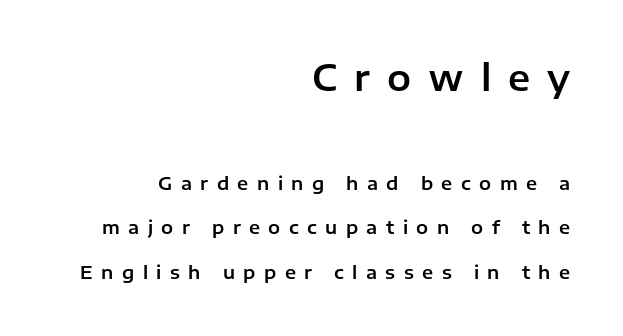
Glance below the letters and you will spot only blank space. Every stem runs plumb, perpendicular to the baseline. The paragraph has a hard right edge and a soft left edge. Stroke terminals: plain, sans-serif. Vertical spacing — loose.
